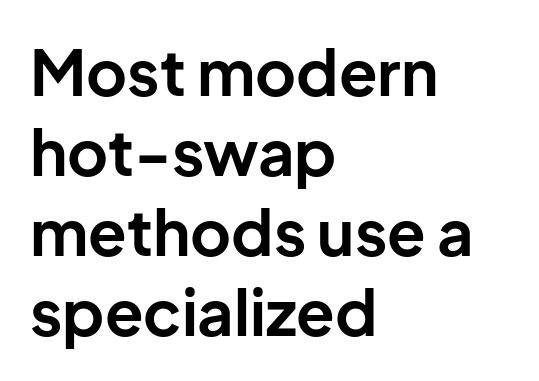
Character widths vary here, with narrow letters taking less room than wide ones. The area under the type is left untouched. Check where the strokes stop: nothing finishes them off — pure sans. Ordinary non-slanted type is in use.
